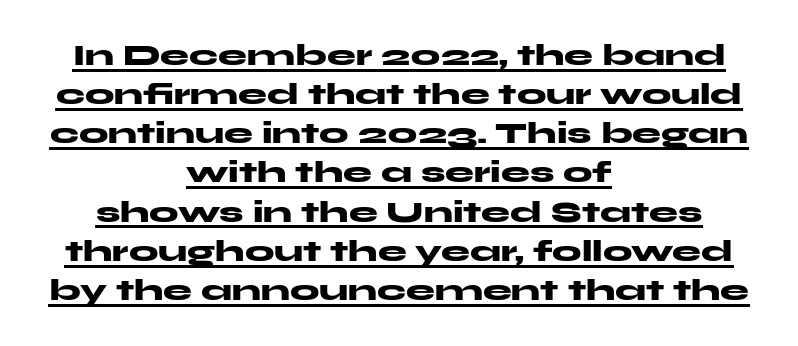
{"serif": "no", "italic": "no", "bold": "yes", "weight": "heavy", "width": "wide", "stroke_contrast": "medium", "x_height": "medium", "monospaced": "no", "underline": "yes", "align": "center", "line_spacing": "normal", "line_spacing_ratio": 1.35, "letter_spacing": "normal", "letter_spacing_em": 0.0, "glyph_px": 29}
